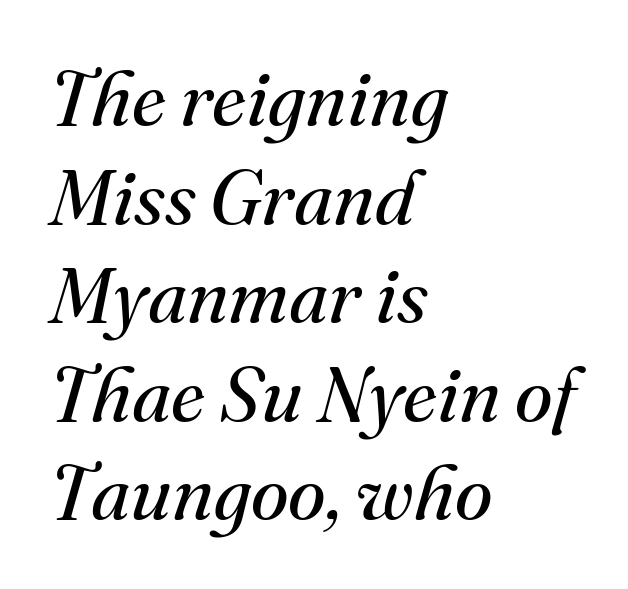
{"serif": "yes", "italic": "yes", "lean": "right", "slant_degrees": 16, "bold": "no", "weight": "regular", "width": "normal", "stroke_contrast": "medium", "x_height": "small", "monospaced": "no", "underline": "no", "align": "left", "line_spacing": "normal", "line_spacing_ratio": 1.28, "letter_spacing": "normal", "letter_spacing_em": 0.0, "glyph_px": 77}
